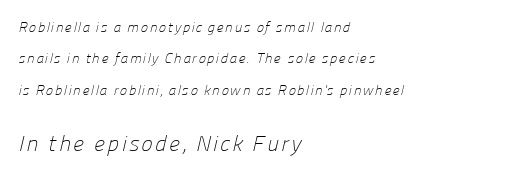
The image shows 22 px text type; set left-aligned, loose line spacing (2.25x), not underlined; the second (bottom) block is 1.57x larger.
